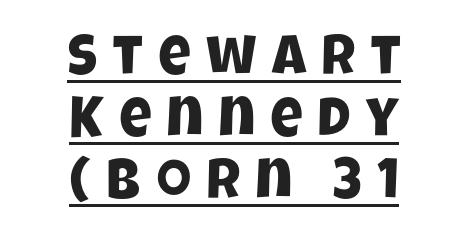
The image shows 56 px condensed sans-serif type; set centered, tight line spacing (1.11x), unusually wide letter spacing (+0.27 em), underlined; low stroke contrast and a large x-height.
